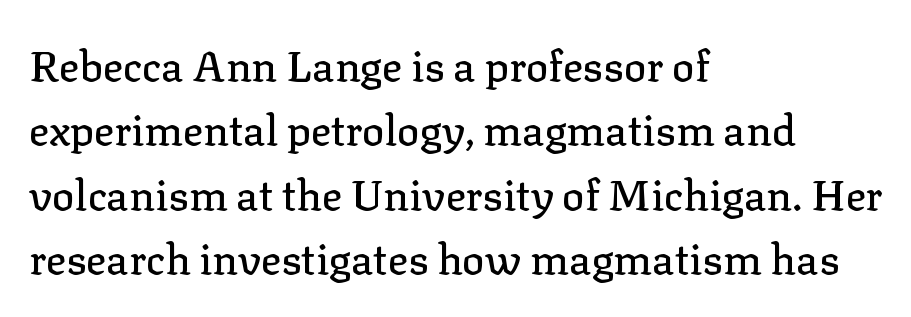
Q: Is the text italic (slanted)? A: No, it is upright.
Q: Is the typeface a serif or a sans-serif typeface? A: Serif.
Q: Is the text underlined? A: No.
Q: How is the paragraph aligned? A: Left-aligned.
Q: Is the spacing between letters normal or unusually wide? A: Normal.
Q: Is the spacing between lines tight, normal or loose? A: Normal.
Q: Width (condensed, normal, or wide)? A: Normal.
Q: Stroke contrast? A: Low.
Q: x-height? A: Medium.
Q: Monospaced? A: No.
